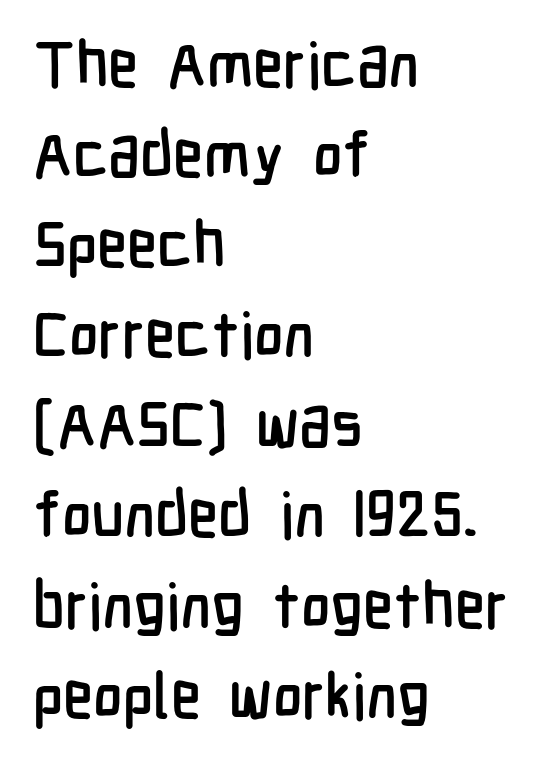
Plain, unruled lines of type. The letters carry no serifs — their stems end cleanly without finishing strokes. Spacing verdict: proportional, widths tailored to each character. The type is set solid horizontally, with unmodified tracking.
